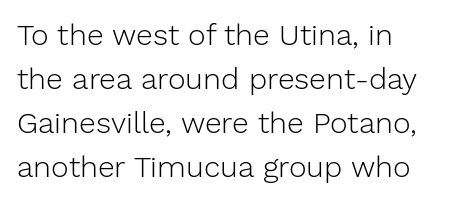
{"serif": "no", "italic": "no", "bold": "no", "weight": "light", "width": "normal", "stroke_contrast": "low", "x_height": "medium", "monospaced": "no", "underline": "no", "line_spacing": "normal", "line_spacing_ratio": 1.47, "letter_spacing": "normal", "letter_spacing_em": 0.0, "glyph_px": 30}
